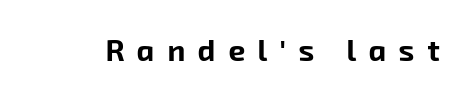
Tracking here is generous; glyphs stand well apart from one another. Nobody drew a line under any word here. No feet cap the strokes, marking this as sans-serif type. Its strokes are broad and dark, the hallmark of bold type. Character widths vary here, with narrow letters taking less room than wide ones.
